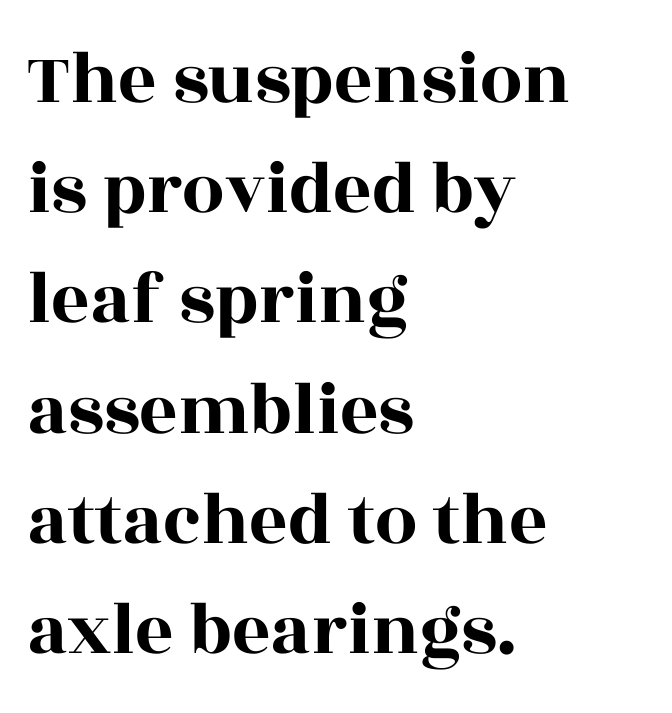
The image shows 75 px wide serif type, upright; set left-aligned, normal line spacing (1.47x), normal letter spacing, not underlined; a large x-height.
